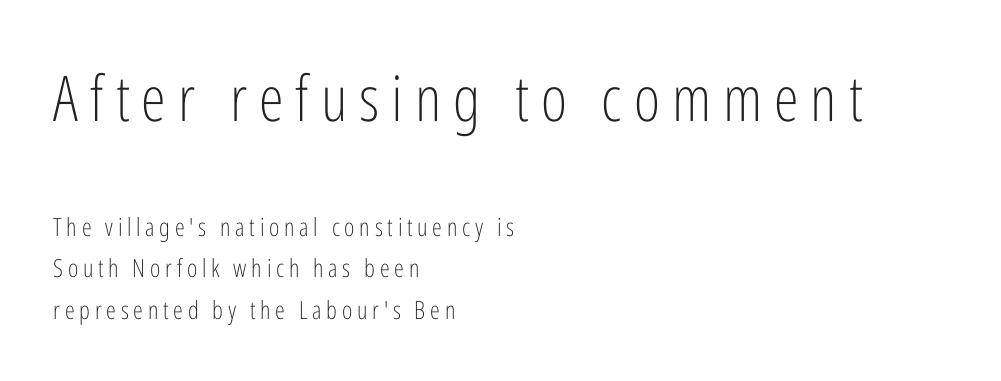
Q: Is the text bold? A: No.
Q: Is the text italic (slanted)? A: No, it is upright.
Q: Is the typeface a serif or a sans-serif typeface? A: Sans-serif.
Q: Is the text underlined? A: No.
Q: How is the paragraph aligned? A: Left-aligned.
Q: Is the spacing between lines tight, normal or loose? A: Normal.
Q: Which block of text is set in a larger size, the first (top) or the second (bottom)? A: The first (top) one.
Q: Width (condensed, normal, or wide)? A: Condensed.
Q: Stroke contrast? A: Low.
Q: x-height? A: Medium.
Q: Monospaced? A: No.
